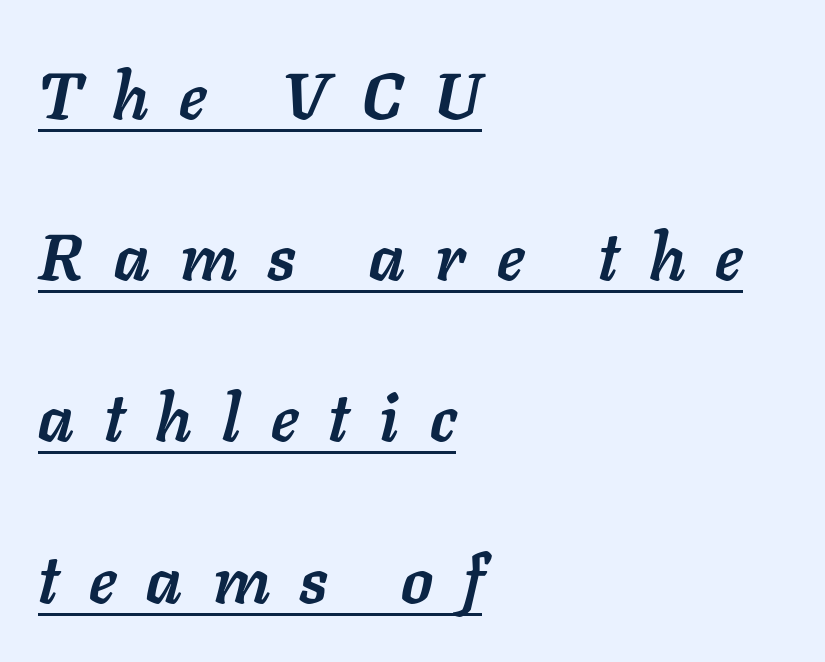
{"italic": "yes", "lean": "right", "slant_degrees": 11, "bold": "yes", "weight": "semibold", "width": "normal", "stroke_contrast": "low", "x_height": "medium", "monospaced": "no", "underline": "yes", "align": "left", "line_spacing": "loose", "line_spacing_ratio": 2.48, "letter_spacing": "wide", "letter_spacing_em": 0.47, "glyph_px": 65}
